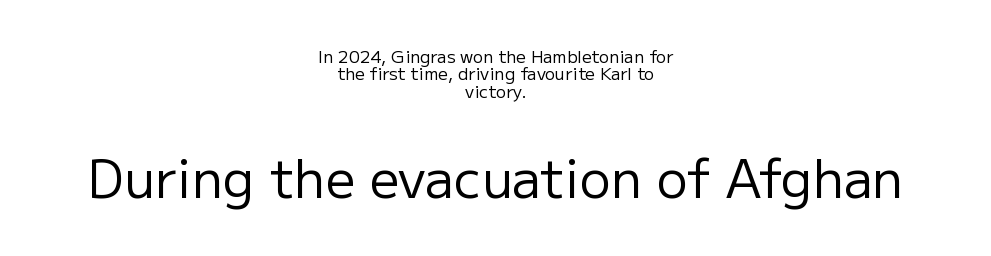
{"serif": "no", "italic": "no", "bold": "no", "weight": "regular", "width": "normal", "stroke_contrast": "low", "x_height": "medium", "monospaced": "no", "underline": "no", "align": "center", "line_spacing": "tight", "line_spacing_ratio": 1.02, "letter_spacing": "normal", "letter_spacing_em": 0.0, "larger_block": "second", "size_ratio": 3.06, "glyph_px": 52}
